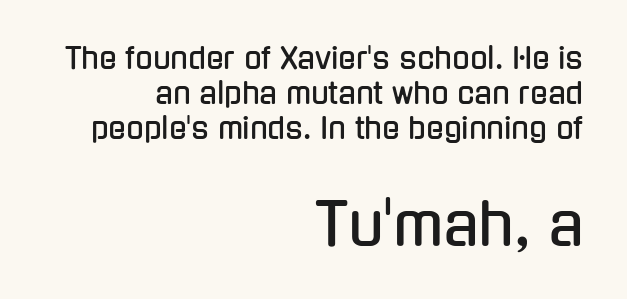
Q: Is the text italic (slanted)? A: No, it is upright.
Q: Is the typeface a serif or a sans-serif typeface? A: Sans-serif.
Q: Is the text underlined? A: No.
Q: How is the paragraph aligned? A: Right-aligned.
Q: Is the spacing between letters normal or unusually wide? A: Normal.
Q: Which block of text is set in a larger size, the first (top) or the second (bottom)? A: The second (bottom) one.
Q: Width (condensed, normal, or wide)? A: Condensed.
Q: Stroke contrast? A: Low.
Q: x-height? A: Medium.
Q: Monospaced? A: No.
